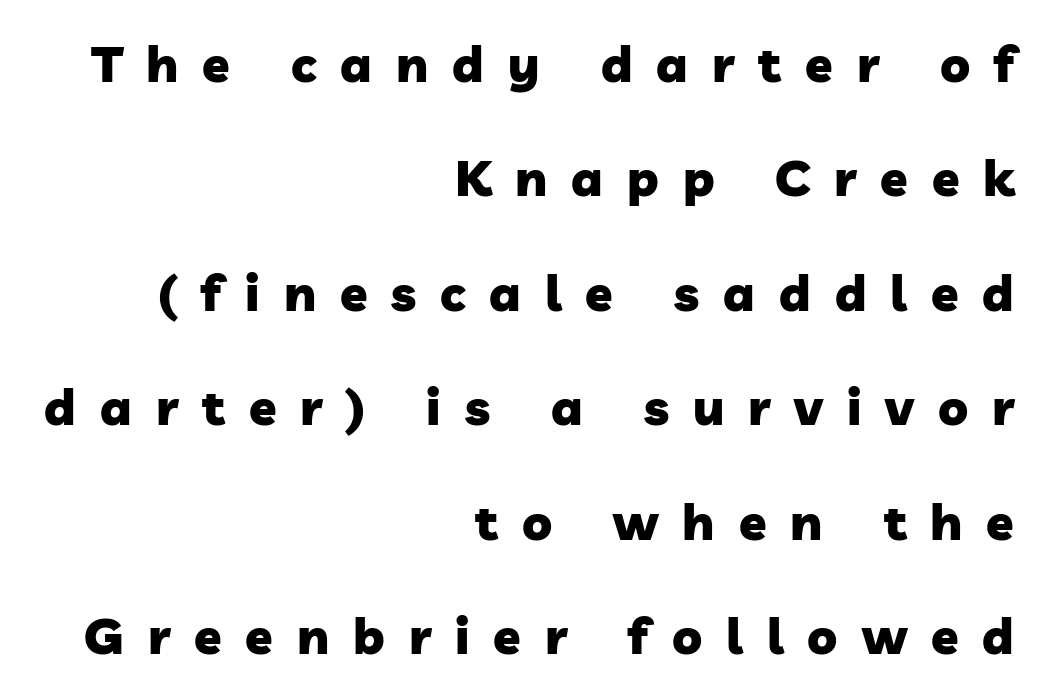
{"serif": "no", "bold": "yes", "weight": "heavy", "width": "normal", "stroke_contrast": "low", "x_height": "medium", "monospaced": "no", "underline": "no", "align": "right", "line_spacing": "loose", "line_spacing_ratio": 2.29, "letter_spacing": "wide", "letter_spacing_em": 0.48, "glyph_px": 50}
